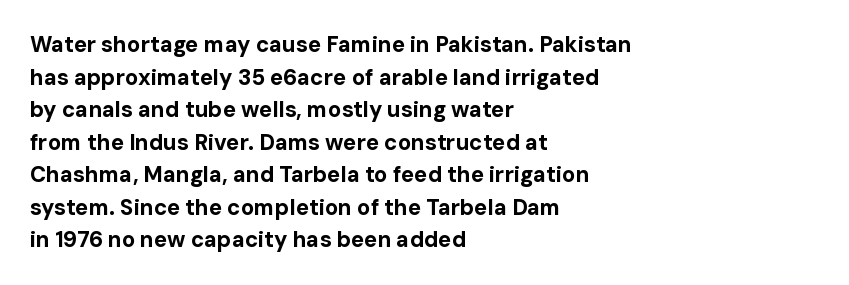
Q: Is the text bold? A: Yes.
Q: Is the text italic (slanted)? A: No, it is upright.
Q: Is the text underlined? A: No.
Q: How is the paragraph aligned? A: Left-aligned.
Q: Is the spacing between letters normal or unusually wide? A: Normal.
Q: Is the spacing between lines tight, normal or loose? A: Normal.
